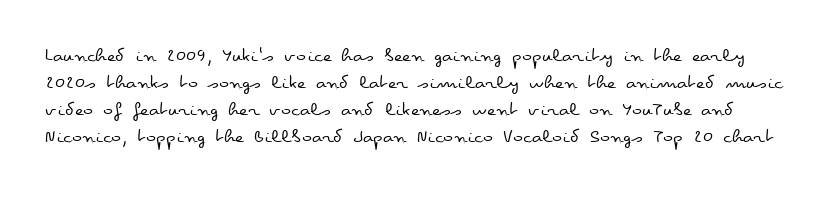
The image shows 21 px text type, upright; set normal line spacing (1.29x), normal letter spacing, not underlined.
